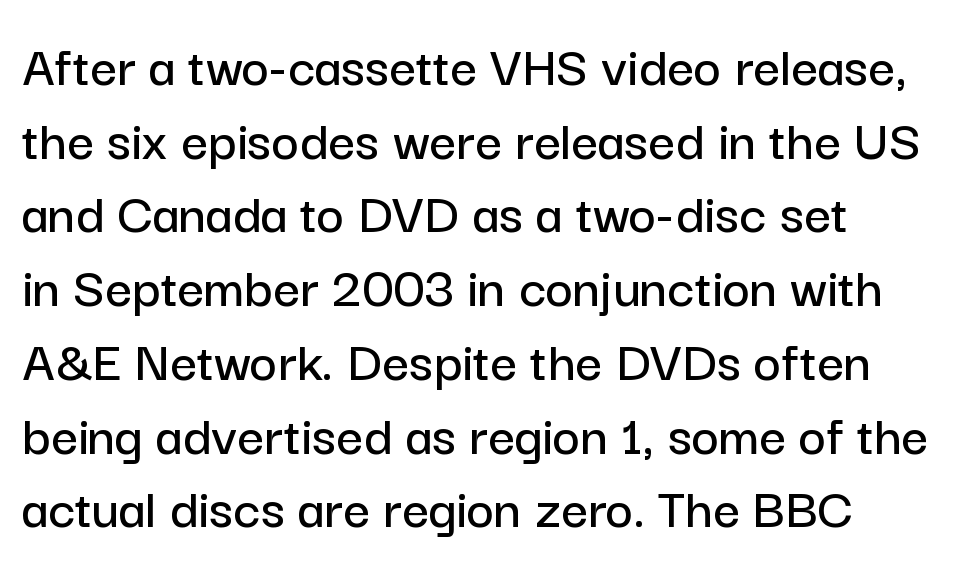
{"serif": "no", "italic": "no", "width": "normal", "stroke_contrast": "low", "x_height": "medium", "monospaced": "no", "underline": "no", "line_spacing": "normal", "line_spacing_ratio": 1.25, "letter_spacing": "normal", "letter_spacing_em": 0.0, "glyph_px": 59}
